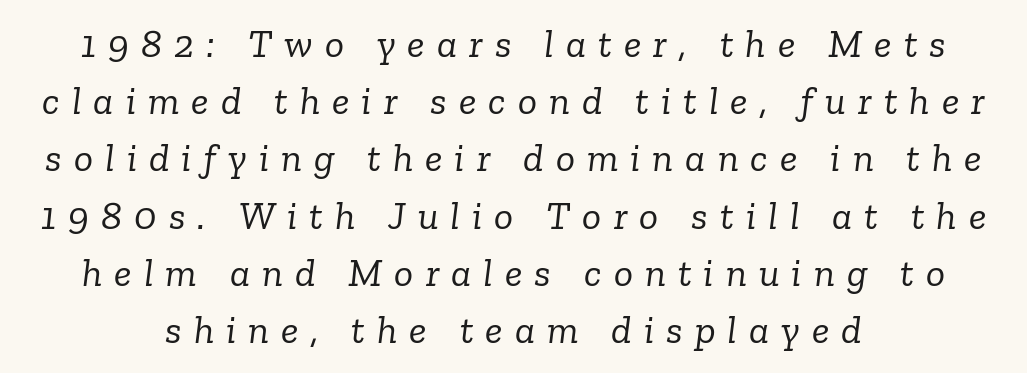
Q: Is the text bold? A: No.
Q: Is the text italic (slanted)? A: Yes, it leans right by about 6 degrees.
Q: Is the typeface a serif or a sans-serif typeface? A: Serif.
Q: Is the text underlined? A: No.
Q: How is the paragraph aligned? A: Centered.
Q: Is the spacing between letters normal or unusually wide? A: Unusually wide.
Q: Is the spacing between lines tight, normal or loose? A: Normal.
Q: Width (condensed, normal, or wide)? A: Normal.
Q: Stroke contrast? A: Low.
Q: x-height? A: Medium.
Q: Monospaced? A: No.
